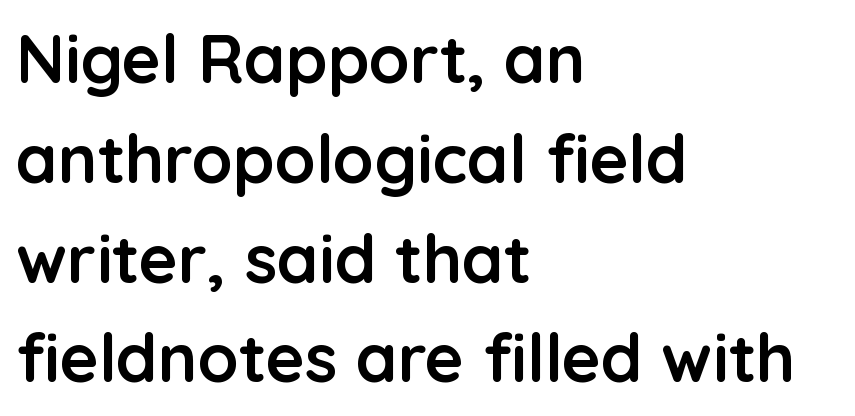
The image shows 67 px semibold sans-serif type, upright; set left-aligned, normal line spacing (1.49x), normal letter spacing, not underlined; low stroke contrast and a medium x-height.
